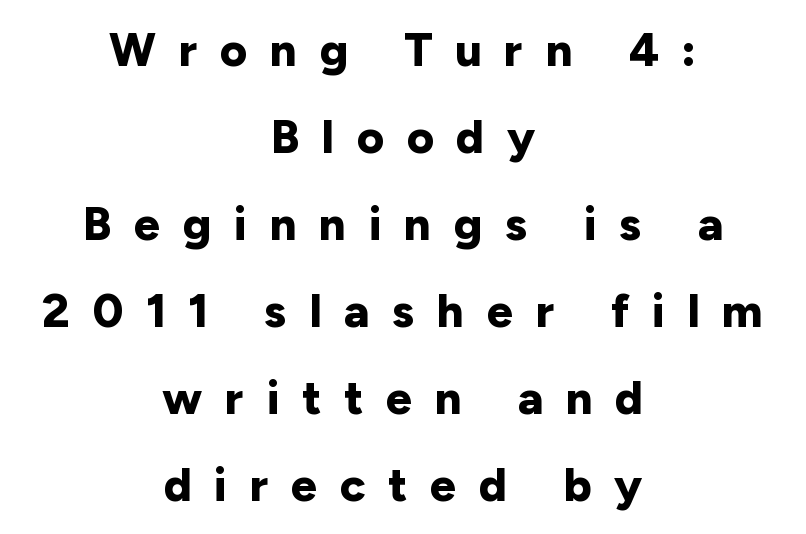
Q: Is the text bold? A: Yes.
Q: Is the text italic (slanted)? A: No, it is upright.
Q: Is the typeface a serif or a sans-serif typeface? A: Sans-serif.
Q: Is the text underlined? A: No.
Q: How is the paragraph aligned? A: Centered.
Q: Is the spacing between letters normal or unusually wide? A: Unusually wide.
Q: Width (condensed, normal, or wide)? A: Normal.
Q: Stroke contrast? A: Low.
Q: x-height? A: Medium.
Q: Monospaced? A: No.
